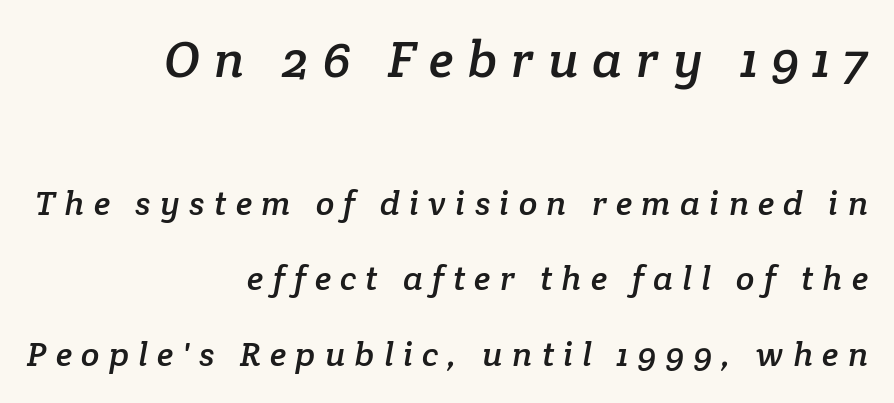
Letter spacing: wide. Anything drawn beneath the words? Only blank space. The rendering shows small feet on the letterforms — a serif design. Here the designer chose a conventional face with non-uniform glyph widths. The face used here appears at its bigger size in the upper chunk. Interline gaps are noticeably wide in this sample.
